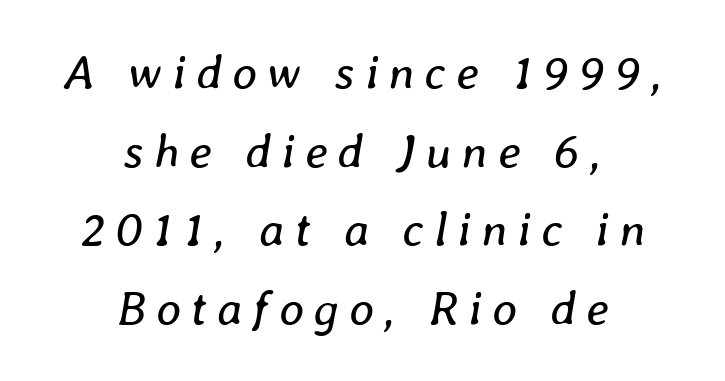
{"italic": "yes", "lean": "right", "slant_degrees": 8, "bold": "no", "weight": "regular", "width": "normal", "stroke_contrast": "low", "x_height": "medium", "monospaced": "no", "underline": "no", "align": "center", "line_spacing": "normal", "line_spacing_ratio": 1.64, "letter_spacing": "wide", "letter_spacing_em": 0.21, "glyph_px": 48}
